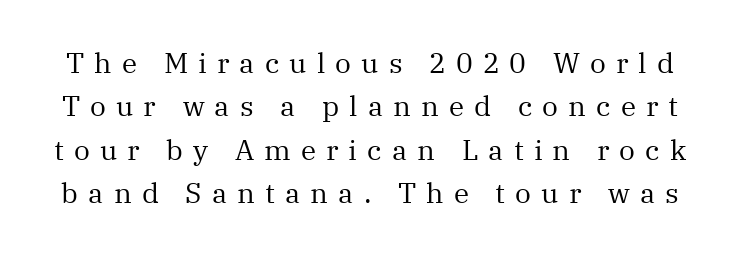
{"serif": "yes", "italic": "no", "bold": "no", "weight": "regular", "width": "normal", "stroke_contrast": "medium", "x_height": "medium", "monospaced": "no", "underline": "no", "line_spacing": "normal", "line_spacing_ratio": 1.55, "letter_spacing": "wide", "letter_spacing_em": 0.36, "glyph_px": 28}
